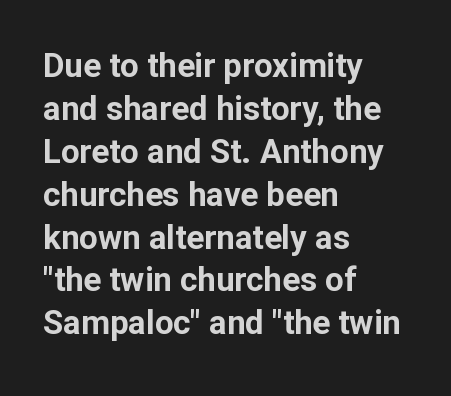
Q: Is the text bold? A: Yes.
Q: Is the text italic (slanted)? A: No, it is upright.
Q: Is the typeface a serif or a sans-serif typeface? A: Sans-serif.
Q: Is the text underlined? A: No.
Q: How is the paragraph aligned? A: Left-aligned.
Q: Is the spacing between letters normal or unusually wide? A: Normal.
Q: Is the spacing between lines tight, normal or loose? A: Normal.
Q: Width (condensed, normal, or wide)? A: Normal.
Q: Stroke contrast? A: Low.
Q: x-height? A: Medium.
Q: Monospaced? A: No.
